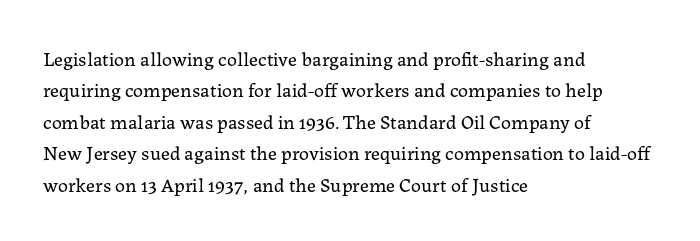
{"italic": "no", "bold": "no", "underline": "no", "align": "left", "line_spacing": "normal", "line_spacing_ratio": 1.57, "letter_spacing": "normal", "letter_spacing_em": 0.0, "glyph_px": 20}
